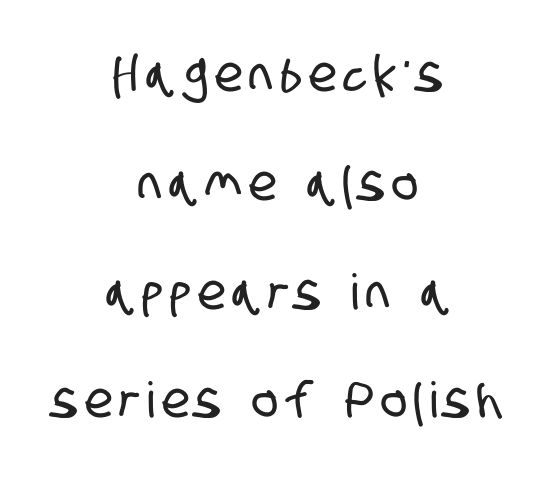
{"serif": "no", "width": "condensed", "stroke_contrast": "low", "x_height": "large", "monospaced": "no", "underline": "no", "align": "center", "line_spacing": "loose", "line_spacing_ratio": 2.22, "glyph_px": 49}
